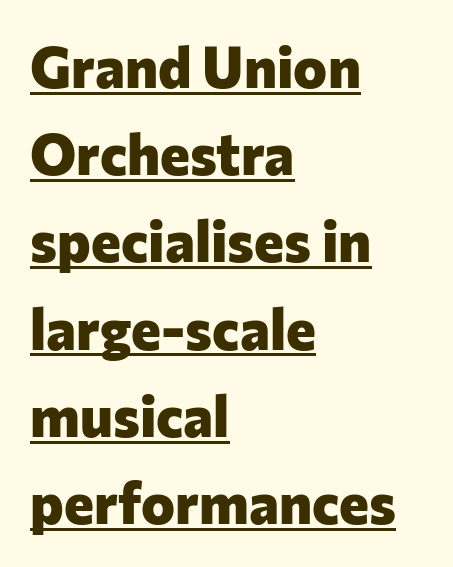
{"serif": "no", "italic": "no", "bold": "yes", "weight": "heavy", "width": "normal", "stroke_contrast": "low", "x_height": "medium", "monospaced": "no", "underline": "yes", "align": "left", "line_spacing": "normal", "line_spacing_ratio": 1.53, "letter_spacing": "normal", "letter_spacing_em": 0.0, "glyph_px": 57}
